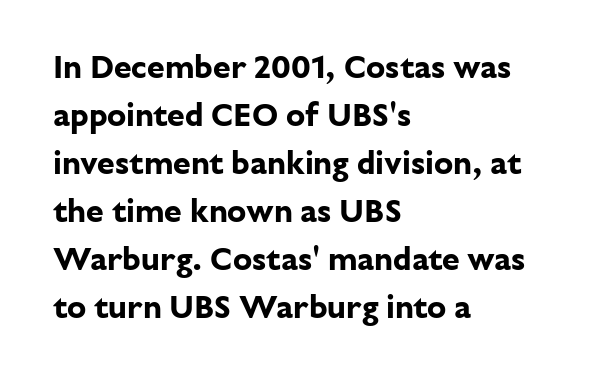
Q: Is the text bold? A: Yes.
Q: Is the text italic (slanted)? A: No, it is upright.
Q: Is the typeface a serif or a sans-serif typeface? A: Sans-serif.
Q: Is the text underlined? A: No.
Q: How is the paragraph aligned? A: Left-aligned.
Q: Is the spacing between letters normal or unusually wide? A: Normal.
Q: Is the spacing between lines tight, normal or loose? A: Normal.
Q: Width (condensed, normal, or wide)? A: Normal.
Q: Stroke contrast? A: Low.
Q: x-height? A: Medium.
Q: Monospaced? A: No.
